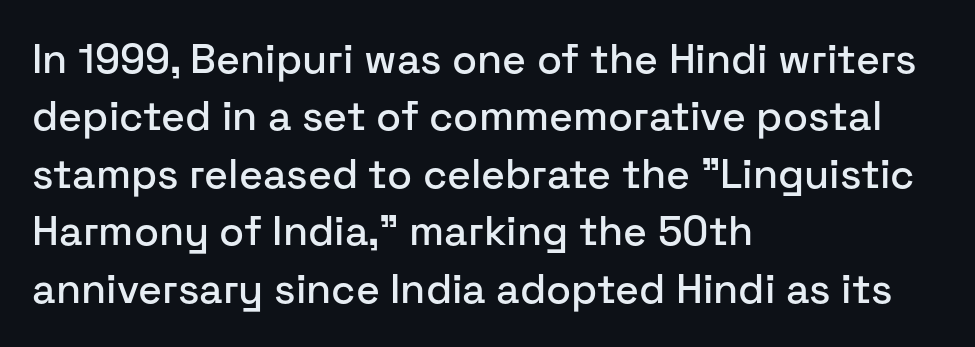
{"serif": "no", "italic": "no", "width": "normal", "stroke_contrast": "low", "x_height": "medium", "monospaced": "no", "underline": "no", "align": "left", "line_spacing": "normal", "line_spacing_ratio": 1.4, "letter_spacing": "normal", "letter_spacing_em": 0.0, "glyph_px": 41}
